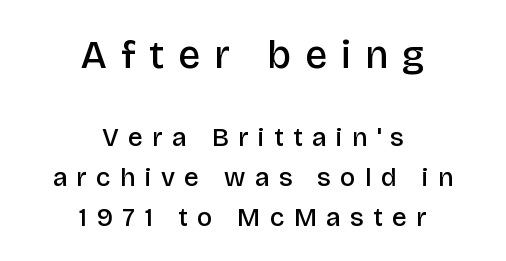
{"serif": "no", "italic": "no", "bold": "semi", "weight": "semibold", "width": "normal", "stroke_contrast": "low", "x_height": "large", "monospaced": "no", "underline": "no", "align": "center", "line_spacing": "normal", "line_spacing_ratio": 1.55, "letter_spacing": "wide", "letter_spacing_em": 0.36, "larger_block": "first", "size_ratio": 1.5, "glyph_px": 39}
